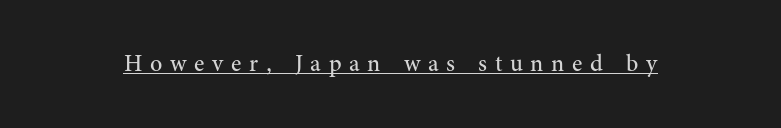
{"italic": "no", "bold": "no", "underline": "yes", "letter_spacing": "wide", "letter_spacing_em": 0.32, "glyph_px": 24}
